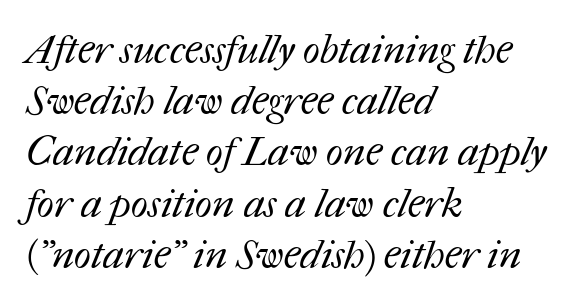
Letters rest on an invisible, unmarked baseline. Think of a printed novel: that variable character pitch is what you see here. The rag falls on the right side of this text block. The letterforms sit shoulder to shoulder at normal distance. The leading is moderate, giving the passage an even texture.
